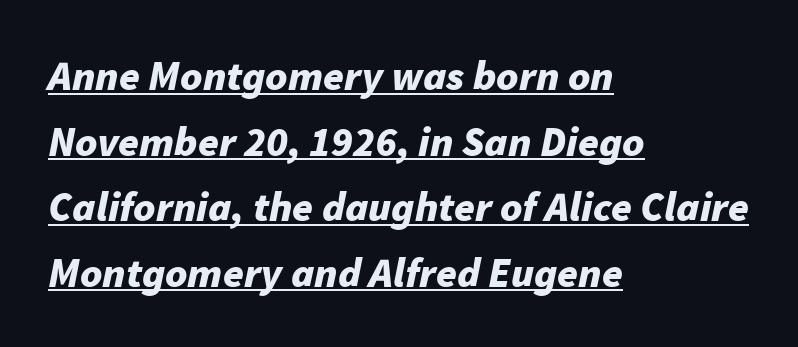
Line spacing here is normal. Horizontal alignment here is leftward, the default for most running prose. Looks like regular typesetting: each glyph gets only the width it needs. Caption: lettering with a line underneath. The sample has been set heavy, in full bold. The type is set solid horizontally, with unmodified tracking.
